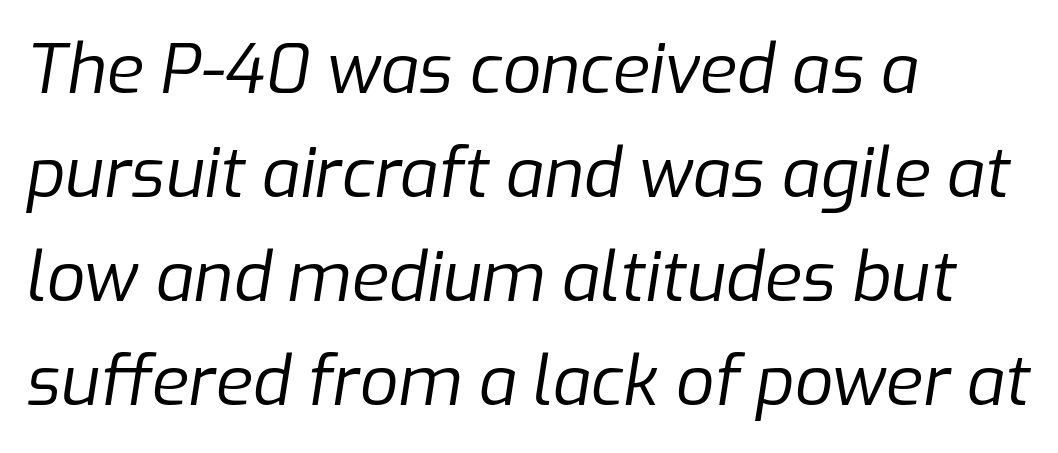
{"italic": "yes", "lean": "right", "slant_degrees": 9, "bold": "no", "weight": "regular", "width": "normal", "stroke_contrast": "low", "x_height": "medium", "monospaced": "no", "underline": "no", "align": "left", "line_spacing": "normal", "line_spacing_ratio": 1.53, "letter_spacing": "normal", "letter_spacing_em": 0.0, "glyph_px": 68}
